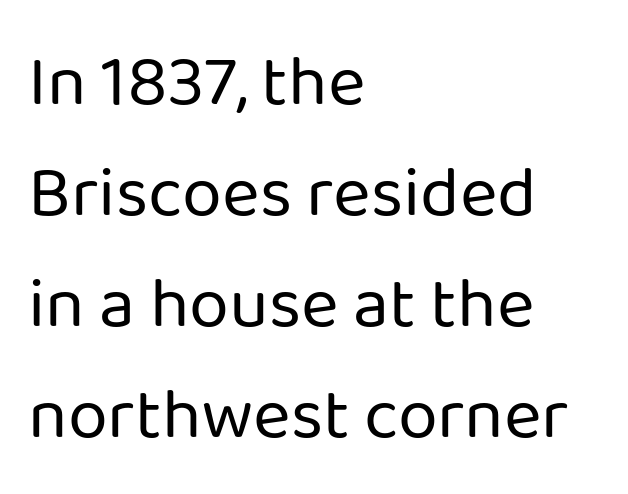
The image shows 72 px regular-weight sans-serif type, upright; set left-aligned, normal line spacing (1.54x), normal letter spacing, not underlined; low stroke contrast and a medium x-height.
